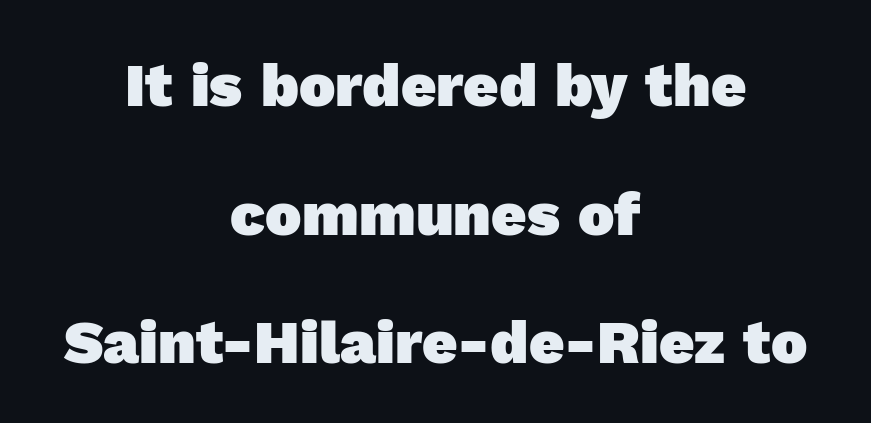
The tracking reads as untouched default to a designer's eye. Weight check: bold — yes, fully. The strip under each line holds only bare page. The setting favours the middle, as headings and verse often do. Regarding leading, the lines here are spaced well apart.
